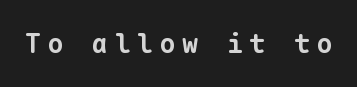
Tracking value appears strongly positive — letters spread wide. The string is rendered with underlining switched off. The sample has been set heavy, in full bold.
